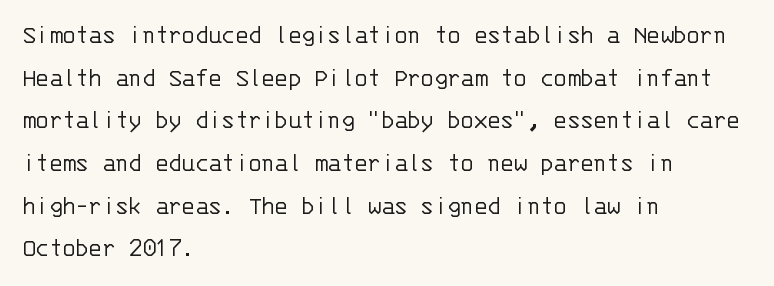
The ragged edge is on the right, which tells us the setting is flush left. Vertical strokes here are truly vertical. Heaviness? Minimal to ordinary, like unemphasized prose. Lines of text with bare space underneath.
